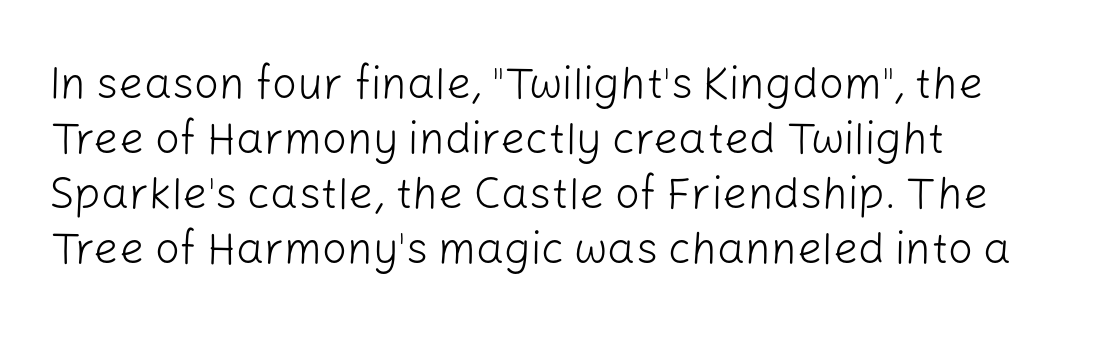
{"serif": "no", "italic": "no", "bold": "no", "weight": "light", "width": "normal", "stroke_contrast": "low", "x_height": "medium", "monospaced": "no", "underline": "no", "align": "left", "line_spacing": "normal", "line_spacing_ratio": 1.25, "letter_spacing": "normal", "letter_spacing_em": 0.0, "glyph_px": 44}
